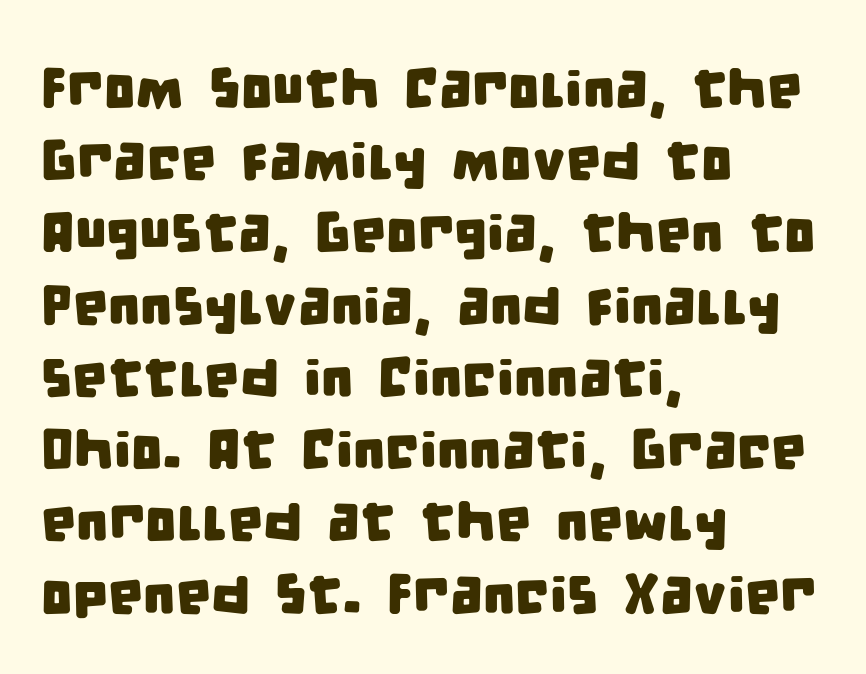
The image shows 56 px condensed sans-serif type; set left-aligned, normal line spacing (1.29x), normal letter spacing, not underlined; low stroke contrast and a large x-height.
